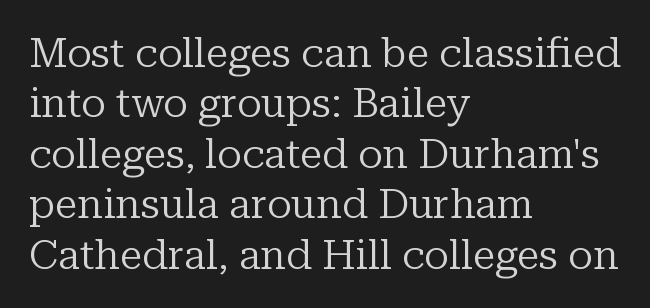
{"serif": "yes", "italic": "no", "bold": "no", "weight": "regular", "width": "normal", "stroke_contrast": "low", "x_height": "medium", "monospaced": "no", "underline": "no", "align": "left", "line_spacing_ratio": 1.23, "letter_spacing": "normal", "letter_spacing_em": 0.0, "glyph_px": 41}
